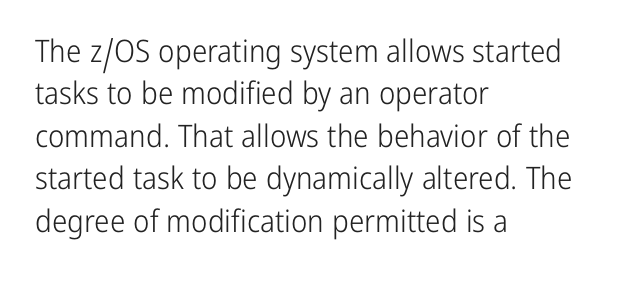
Q: Is the text bold? A: No.
Q: Is the text italic (slanted)? A: No, it is upright.
Q: Is the typeface a serif or a sans-serif typeface? A: Sans-serif.
Q: Is the text underlined? A: No.
Q: How is the paragraph aligned? A: Left-aligned.
Q: Is the spacing between letters normal or unusually wide? A: Normal.
Q: Is the spacing between lines tight, normal or loose? A: Normal.
Q: Width (condensed, normal, or wide)? A: Condensed.
Q: Stroke contrast? A: Low.
Q: x-height? A: Medium.
Q: Monospaced? A: No.
